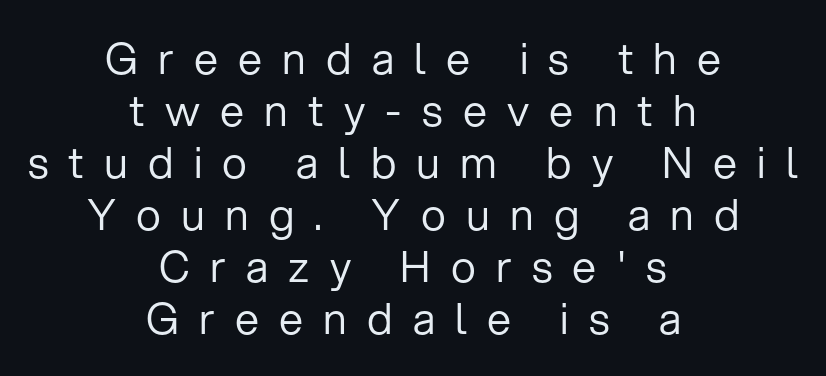
Q: Is the text bold? A: No.
Q: Is the text italic (slanted)? A: No, it is upright.
Q: Is the typeface a serif or a sans-serif typeface? A: Sans-serif.
Q: Is the text underlined? A: No.
Q: How is the paragraph aligned? A: Centered.
Q: Is the spacing between letters normal or unusually wide? A: Unusually wide.
Q: Width (condensed, normal, or wide)? A: Normal.
Q: Stroke contrast? A: Low.
Q: x-height? A: Medium.
Q: Monospaced? A: No.
